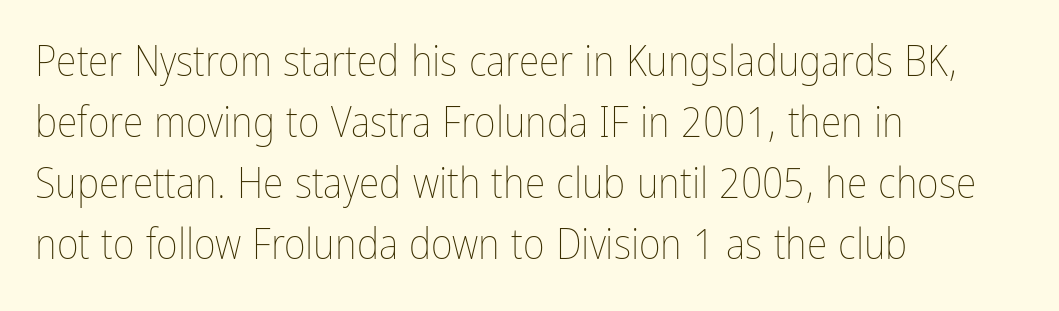
This block has exactly the height ordinary leading produces. The type is set solid horizontally, with unmodified tracking. These lines are rendered in a variable-pitch font. Each stroke keeps to a modest, everyday thickness or less.
